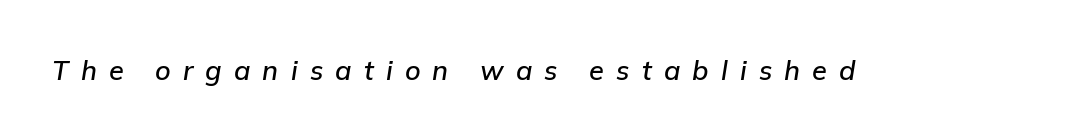
The image shows 27 px text type, italic (leaning right); set unusually wide letter spacing (+0.45 em), not underlined.
